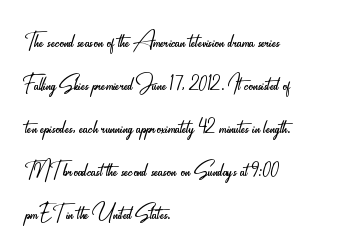
The image shows 29 px light, condensed sans-serif type; set left-aligned, normal line spacing (1.48x), normal letter spacing, not underlined; low stroke contrast and a small x-height.
